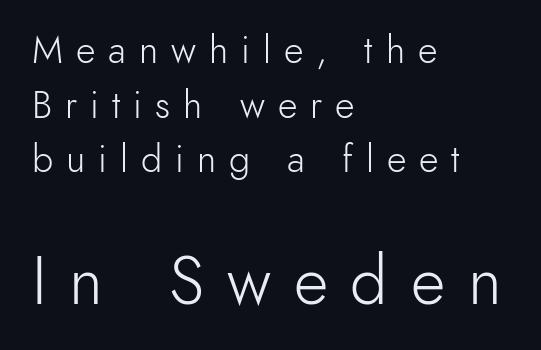
{"serif": "no", "italic": "no", "bold": "no", "weight": "light", "width": "normal", "x_height": "small", "monospaced": "no", "underline": "no", "align": "left", "line_spacing": "normal", "line_spacing_ratio": 1.44, "letter_spacing": "wide", "letter_spacing_em": 0.34, "larger_block": "second", "size_ratio": 1.76, "glyph_px": 67}
